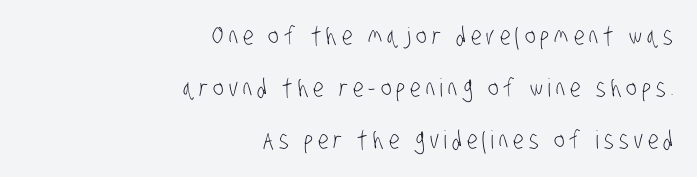
{"bold": "no", "underline": "no", "align": "right", "line_spacing": "loose", "line_spacing_ratio": 2.08, "letter_spacing": "wide", "letter_spacing_em": 0.2, "glyph_px": 25}
